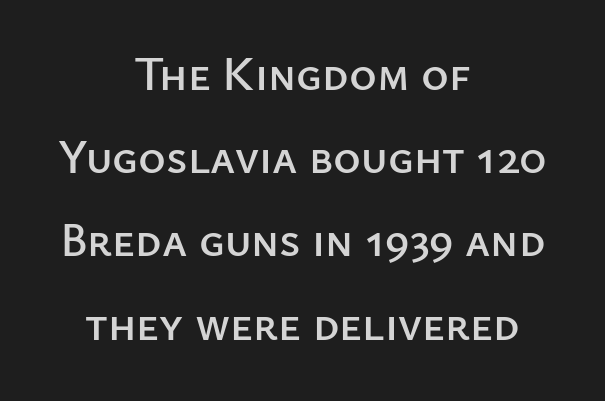
Horizontally, the lines are justified to the midpoint only. Is this a sans? Yes — the strokes have no serifs. How are the letters spaced? Ordinarily, with no added tracking. Any mark beneath the type? The region is blank. It's the straight-up-and-down kind of type.
